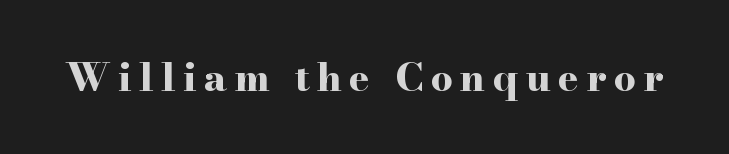
The image shows 39 px bold, wide serif type, upright; set not underlined; high stroke contrast and a small x-height.
